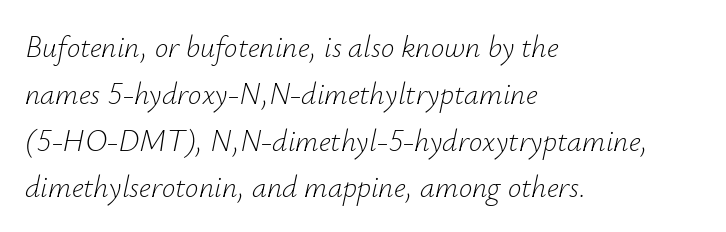
The image shows 30 px light type, italic (leaning right); set left-aligned, normal line spacing (1.56x), normal letter spacing, not underlined; low stroke contrast and a small x-height.
